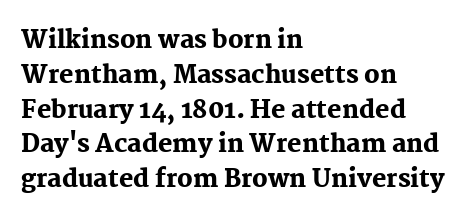
The image shows 24 px bold type, upright; set left-aligned, normal line spacing (1.45x), normal letter spacing, not underlined.
